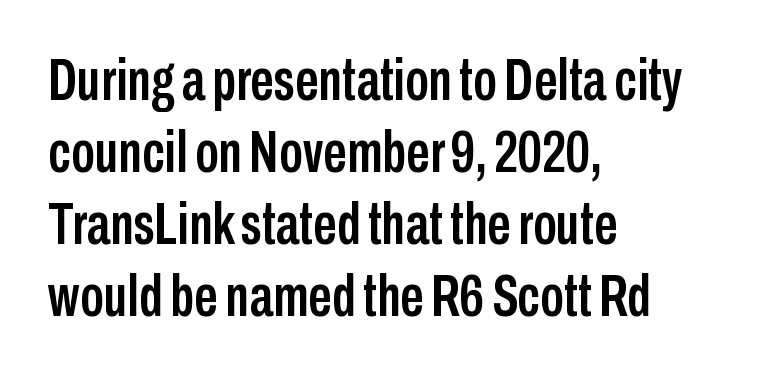
The image shows 59 px condensed sans-serif type, upright; set left-aligned, line spacing 1.22x, normal letter spacing, not underlined; low stroke contrast and a medium x-height.
